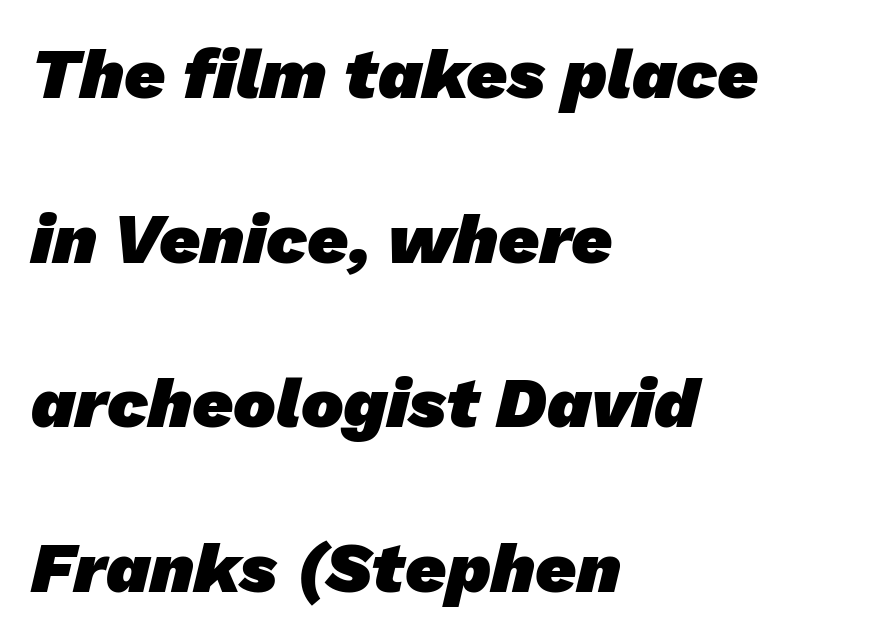
Q: Is the text bold? A: Yes.
Q: Is the typeface a serif or a sans-serif typeface? A: Sans-serif.
Q: Is the text underlined? A: No.
Q: How is the paragraph aligned? A: Left-aligned.
Q: Is the spacing between letters normal or unusually wide? A: Normal.
Q: Is the spacing between lines tight, normal or loose? A: Loose.
Q: Width (condensed, normal, or wide)? A: Normal.
Q: Stroke contrast? A: Low.
Q: x-height? A: Medium.
Q: Monospaced? A: No.
